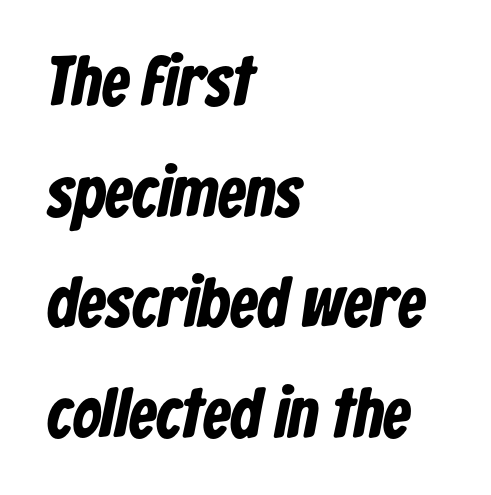
{"serif": "no", "bold": "yes", "weight": "bold", "width": "condensed", "stroke_contrast": "low", "x_height": "medium", "monospaced": "no", "underline": "no", "align": "left", "line_spacing": "normal", "line_spacing_ratio": 1.58, "letter_spacing": "normal", "letter_spacing_em": 0.0, "glyph_px": 70}
